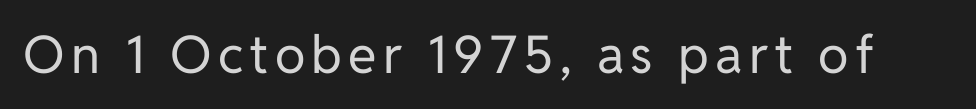
The image shows 52 px regular-weight sans-serif type, upright; set not underlined; low stroke contrast and a medium x-height.
